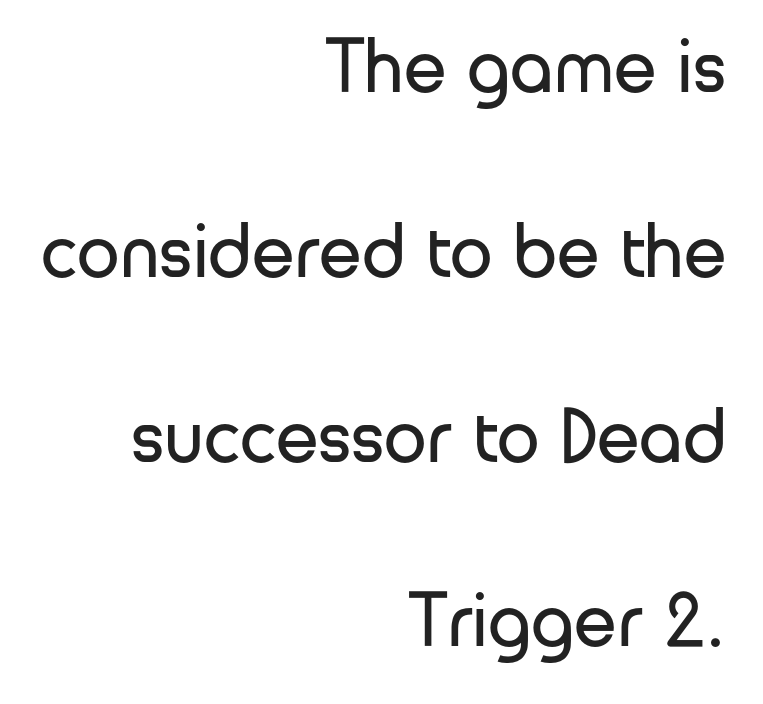
The image shows 77 px regular-weight sans-serif type, upright; set right-aligned, loose line spacing (2.4x), normal letter spacing, not underlined; low stroke contrast and a medium x-height.
